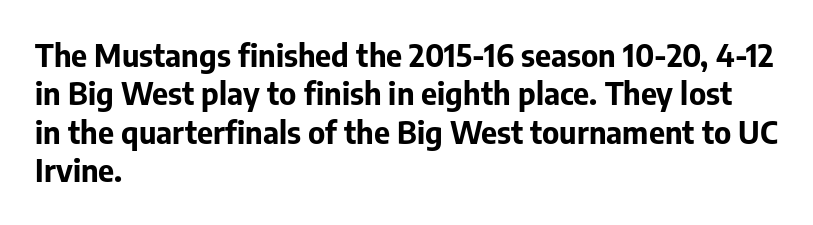
Inter-character spacing is left at the font's built-in metrics. This sample has the flowing, uneven cadence of proportional lettering. The specimen omits any rule beneath the text block's lines. This rendering employs a face without finishing strokes, i.e., a sans-serif.
